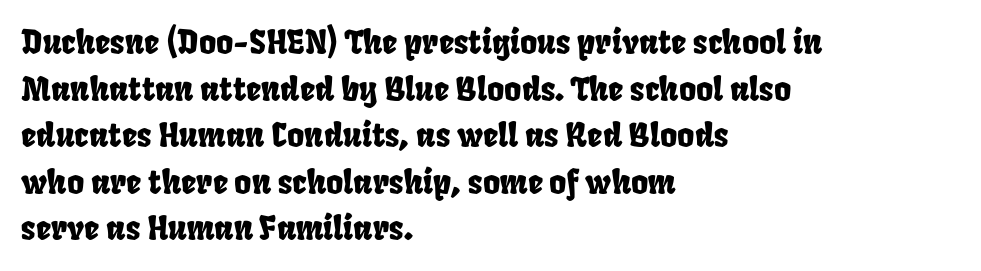
Each line starts at the same left margin while the right side varies. Quick note: underline off. Is the letter spacing exaggerated? No — it looks like the ordinary default. Varying glyph widths throughout — classic text-font behaviour. The line-height multiplier appears to be the usual default.
